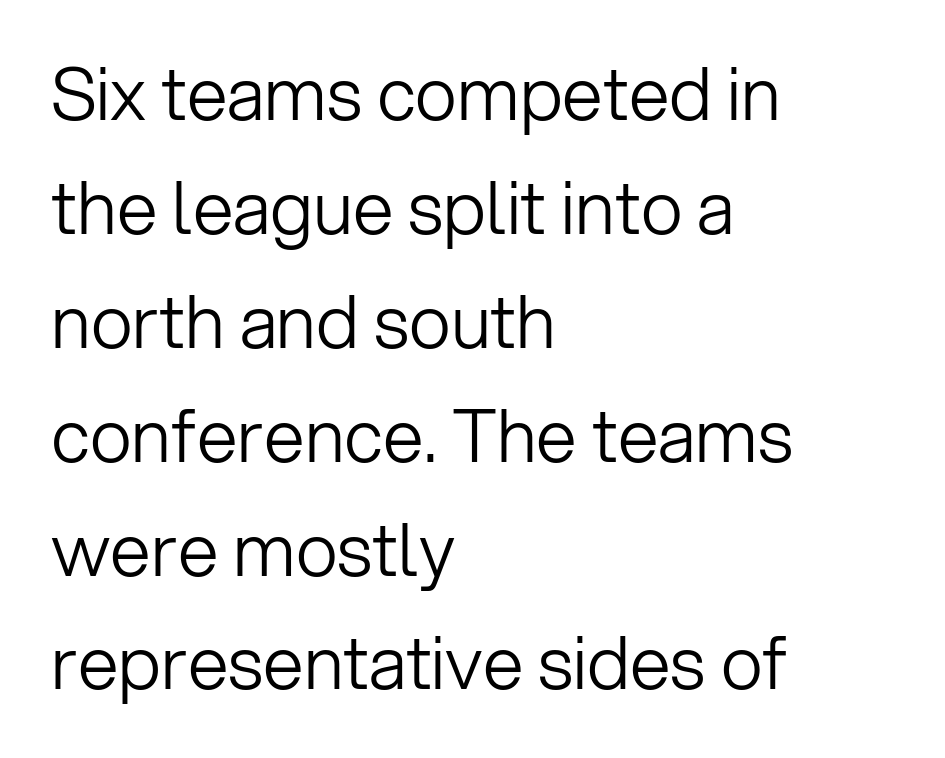
The image shows 73 px light sans-serif type, upright; set left-aligned, normal line spacing (1.56x), normal letter spacing, not underlined; low stroke contrast and a medium x-height.
